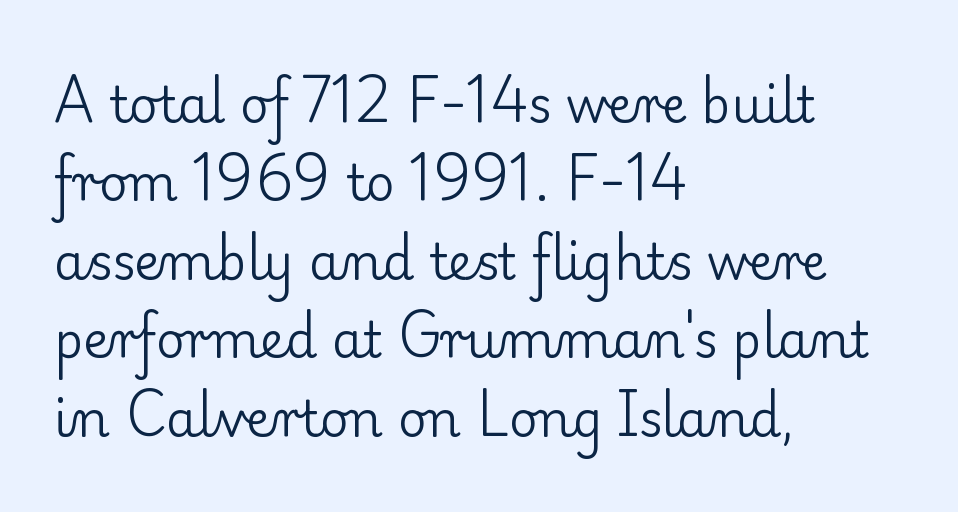
{"serif": "yes", "italic": "no", "bold": "no", "weight": "regular", "width": "normal", "stroke_contrast": "low", "x_height": "small", "monospaced": "no", "underline": "no", "align": "left", "line_spacing": "normal", "line_spacing_ratio": 1.57, "letter_spacing": "normal", "letter_spacing_em": 0.0, "glyph_px": 50}
